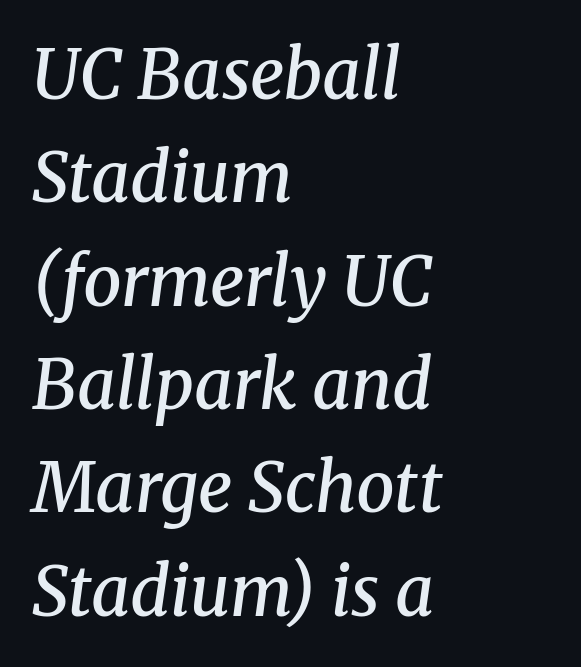
Q: Is the text bold? A: Semi-bold.
Q: Is the text italic (slanted)? A: Yes, it leans right by about 8 degrees.
Q: Is the typeface a serif or a sans-serif typeface? A: Serif.
Q: Is the text underlined? A: No.
Q: How is the paragraph aligned? A: Left-aligned.
Q: Is the spacing between letters normal or unusually wide? A: Normal.
Q: Is the spacing between lines tight, normal or loose? A: Normal.
Q: Width (condensed, normal, or wide)? A: Normal.
Q: Stroke contrast? A: Medium.
Q: x-height? A: Medium.
Q: Monospaced? A: No.
